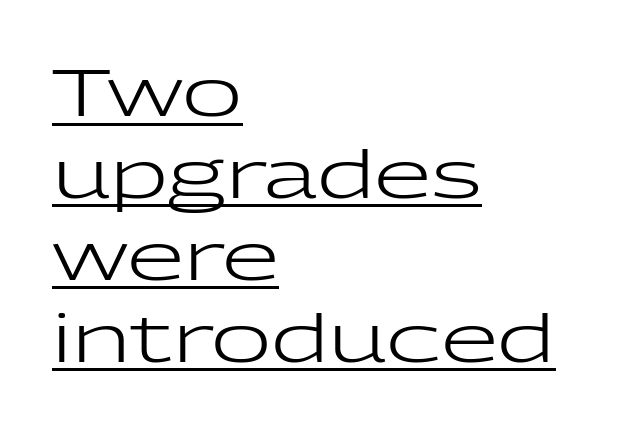
The letters advance in unequal steps, a hallmark of proportional type. Upright lettering throughout. This rendering leaves character spacing at its baseline value. Reading down the block, your eye returns to a fixed left position each line. Students, observe the line beneath the letters — that is underlining. The letters carry no serifs — their stems end cleanly without finishing strokes.
